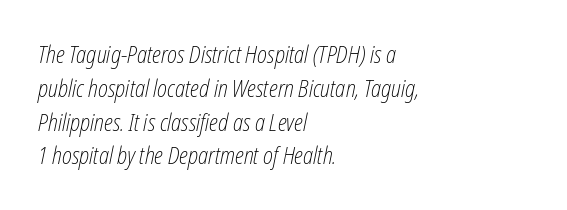
The image shows 23 px text type, italic (leaning right); set left-aligned, normal line spacing (1.47x), normal letter spacing, not underlined.
